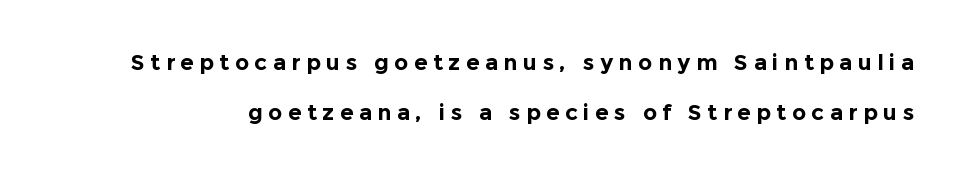
Q: Is the text bold? A: Yes.
Q: Is the text italic (slanted)? A: No, it is upright.
Q: Is the text underlined? A: No.
Q: Is the spacing between letters normal or unusually wide? A: Unusually wide.
Q: Is the spacing between lines tight, normal or loose? A: Loose.
